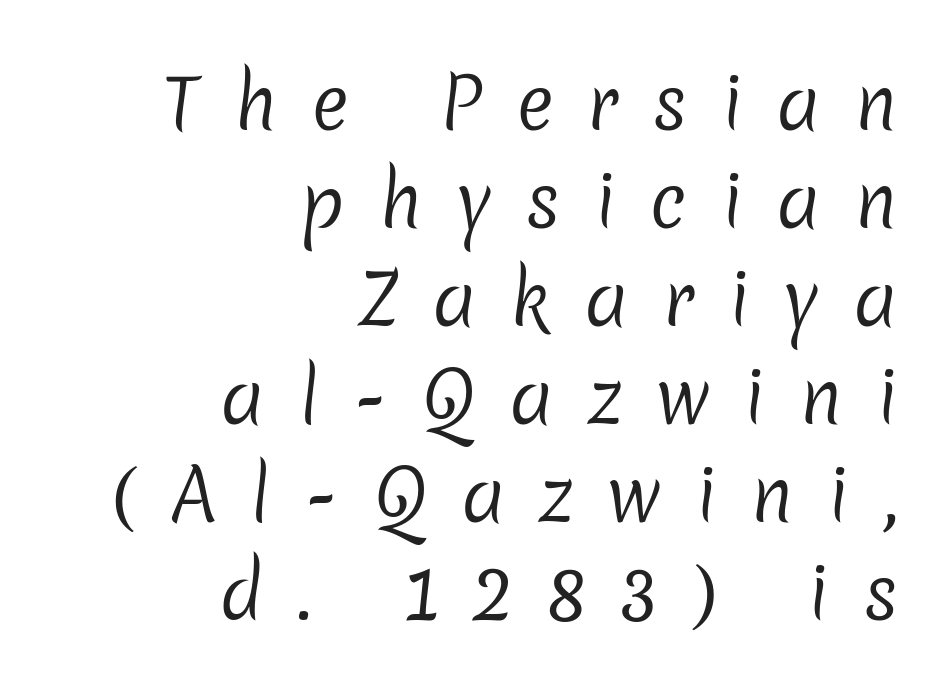
Q: Is the text bold? A: No.
Q: Is the typeface a serif or a sans-serif typeface? A: Sans-serif.
Q: Is the text underlined? A: No.
Q: How is the paragraph aligned? A: Right-aligned.
Q: Is the spacing between letters normal or unusually wide? A: Unusually wide.
Q: Is the spacing between lines tight, normal or loose? A: Normal.
Q: Width (condensed, normal, or wide)? A: Normal.
Q: Stroke contrast? A: Low.
Q: x-height? A: Medium.
Q: Monospaced? A: No.
